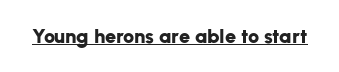
Q: Is the text bold? A: Yes.
Q: Is the text italic (slanted)? A: No, it is upright.
Q: Is the text underlined? A: Yes.
Q: Is the spacing between letters normal or unusually wide? A: Normal.
